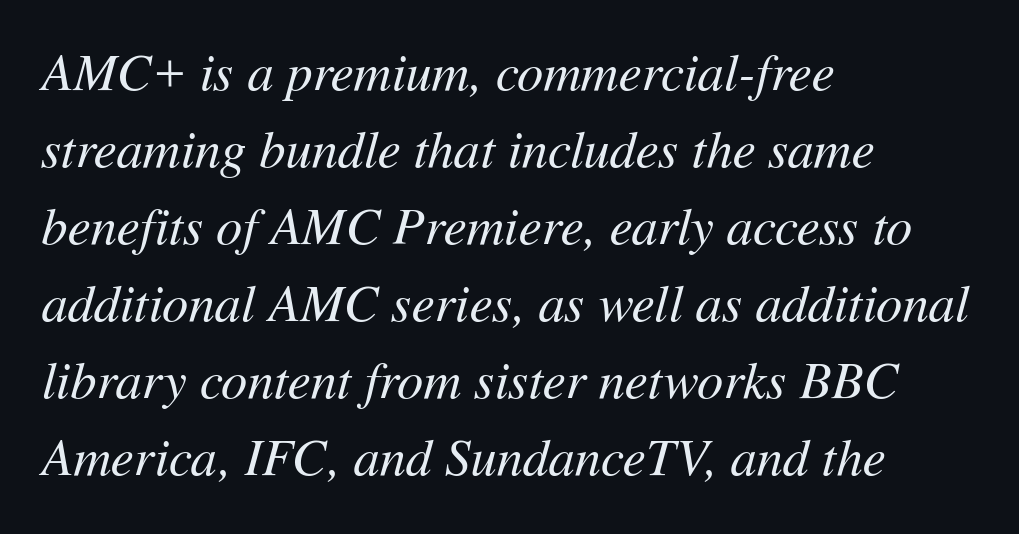
The image shows 52 px regular-weight type, italic (leaning right); set left-aligned, normal line spacing (1.48x), normal letter spacing, not underlined; medium stroke contrast and a medium x-height.
